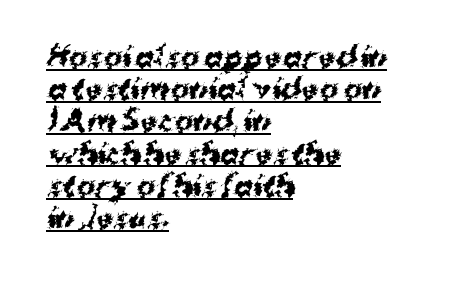
{"serif": "no", "bold": "yes", "weight": "bold", "width": "normal", "stroke_contrast": "medium", "x_height": "medium", "monospaced": "no", "underline": "yes", "align": "left", "line_spacing": "tight", "line_spacing_ratio": 1.15, "letter_spacing": "normal", "letter_spacing_em": 0.0, "glyph_px": 28}
